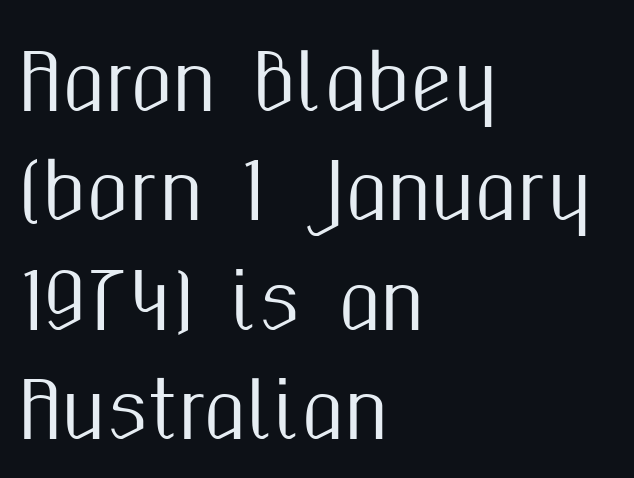
{"serif": "no", "italic": "no", "width": "condensed", "stroke_contrast": "medium", "x_height": "medium", "monospaced": "no", "underline": "no", "align": "left", "line_spacing": "normal", "line_spacing_ratio": 1.42, "letter_spacing": "normal", "letter_spacing_em": 0.0, "glyph_px": 77}
